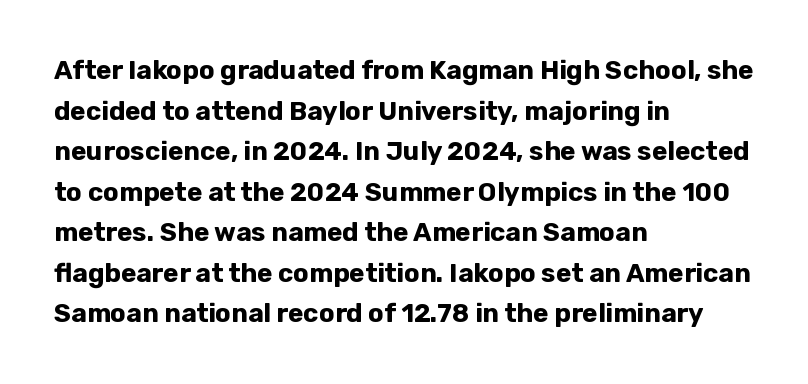
The image shows 26 px bold type, upright; set left-aligned, normal line spacing (1.56x), normal letter spacing, not underlined.
